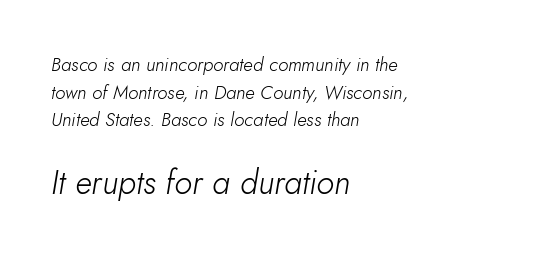
These lines were composed using italics. Heaviness? Minimal to ordinary, like unemphasized prose. The paragraph has a hard left edge and a soft right edge. Just letters on the line, the space beneath them empty. Notice how descenders clear the ascenders below comfortably — that's standard leading.
